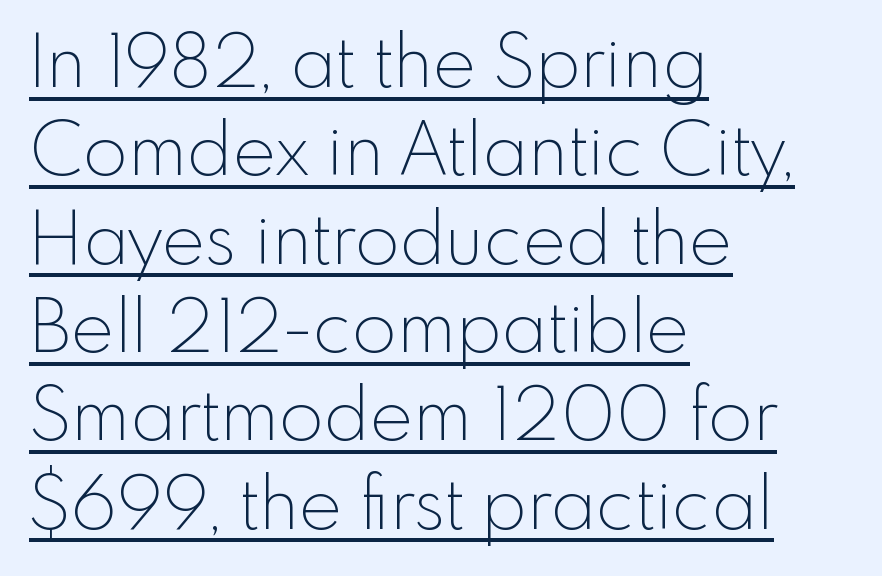
Q: Is the text bold? A: No.
Q: Is the text italic (slanted)? A: No, it is upright.
Q: Is the typeface a serif or a sans-serif typeface? A: Sans-serif.
Q: Is the text underlined? A: Yes.
Q: How is the paragraph aligned? A: Left-aligned.
Q: Is the spacing between letters normal or unusually wide? A: Normal.
Q: Width (condensed, normal, or wide)? A: Normal.
Q: x-height? A: Small.
Q: Monospaced? A: No.
